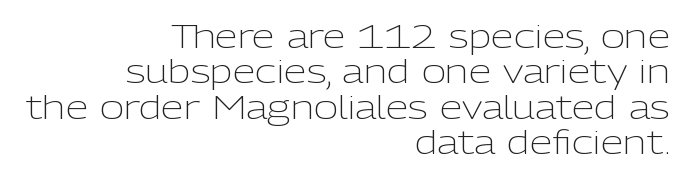
Stems and bowls with no extra thickness — not bold. The rendering shows plain stroke endings on the letterforms — a sans-serif design. Is the block centered? No — it sits flush against the right margin. There is no visible air inserted between adjacent glyphs. Decoration check: the copy has no underline.
